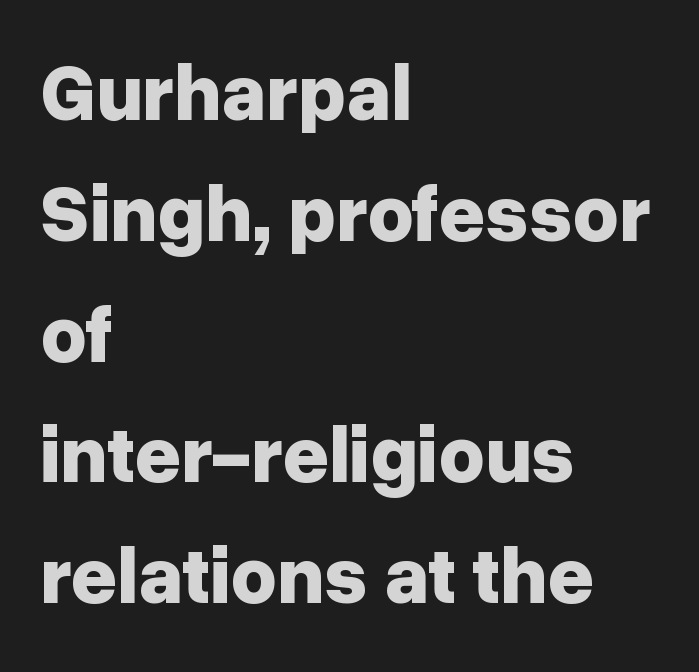
Q: Is the text bold? A: Yes.
Q: Is the text italic (slanted)? A: No, it is upright.
Q: Is the typeface a serif or a sans-serif typeface? A: Sans-serif.
Q: Is the text underlined? A: No.
Q: How is the paragraph aligned? A: Left-aligned.
Q: Is the spacing between letters normal or unusually wide? A: Normal.
Q: Is the spacing between lines tight, normal or loose? A: Normal.
Q: Width (condensed, normal, or wide)? A: Normal.
Q: Stroke contrast? A: Low.
Q: x-height? A: Medium.
Q: Monospaced? A: No.
